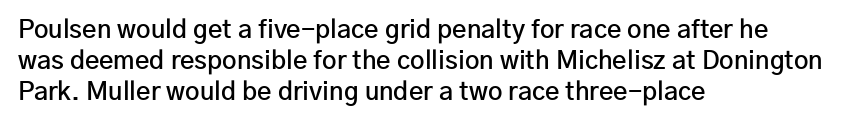
The vertical gap from one line to the next is medium. This sample is left-justified, so line endings fall wherever the words run out. Check under the words: just untouched page. Honestly, the letter spacing is just normal — you wouldn't notice it. Does the lettering tilt? It doesn't — this is upright. Typesetter's note: demi weight, one step under bold.
